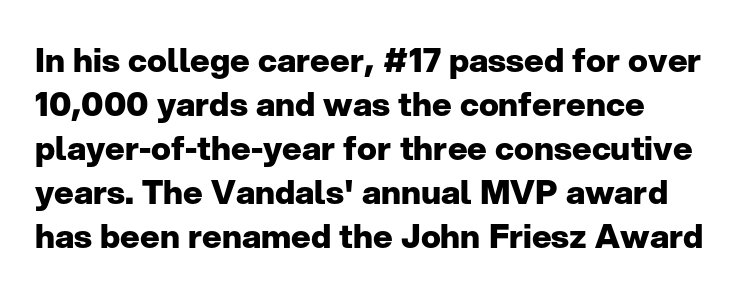
Q: Is the text bold? A: Yes.
Q: Is the text italic (slanted)? A: No, it is upright.
Q: Is the typeface a serif or a sans-serif typeface? A: Sans-serif.
Q: Is the text underlined? A: No.
Q: Is the spacing between letters normal or unusually wide? A: Normal.
Q: Is the spacing between lines tight, normal or loose? A: Normal.
Q: Width (condensed, normal, or wide)? A: Normal.
Q: Stroke contrast? A: Low.
Q: x-height? A: Medium.
Q: Monospaced? A: No.
